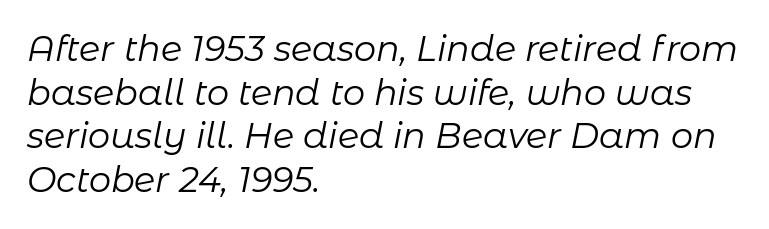
Is this a heavy cut? Hardly; it is regular or lighter. How are the letters spaced? Ordinarily, with no added tracking. These lines are set flush left with a ragged right edge. What's the leading like? Ordinary, nothing unusual. Bare-footed words on every line.
